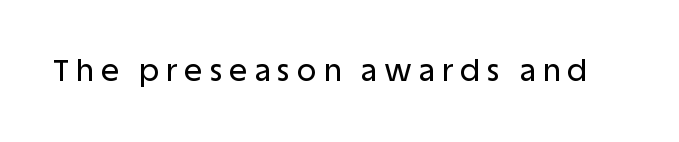
The image shows 30 px sans-serif type, upright; set unusually wide letter spacing (+0.24 em), not underlined; low stroke contrast and a large x-height.
